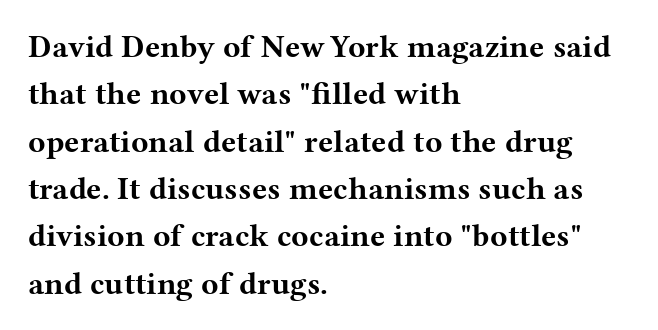
The image shows 32 px bold, wide serif type, upright; set left-aligned, normal line spacing (1.48x), normal letter spacing, not underlined; medium stroke contrast and a medium x-height.
